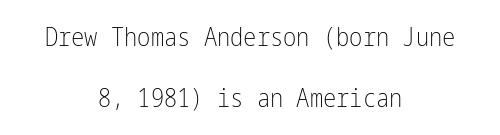
The image shows 25 px text type, upright; set centered, loose line spacing (2.46x), normal letter spacing, not underlined.
